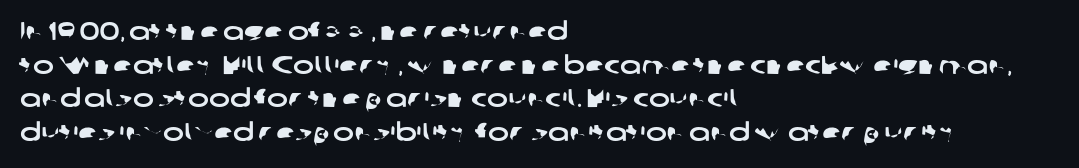
The image shows 25 px text type; set left-aligned, normal line spacing (1.35x), normal letter spacing, not underlined.
